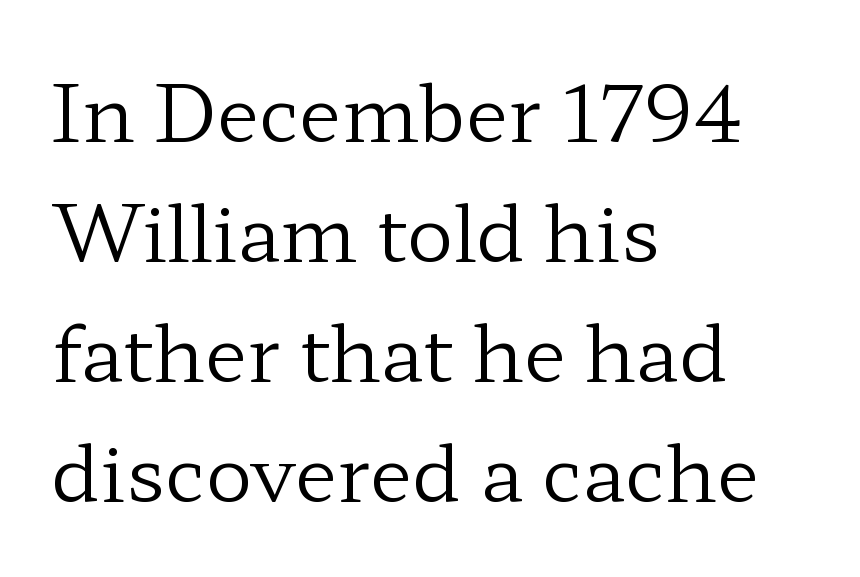
How are the letters spaced? Ordinarily, with no added tracking. The vertical gap from one line to the next is medium. The type sits square on the baseline with zero lean. Each row of text sits above clean, open space. Is the type heavy? It reads as light-to-regular instead. The rendering uses natural spacing where letterforms have individual widths.
